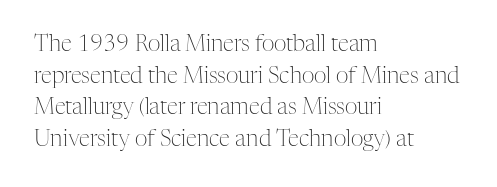
Q: Is the text bold? A: No.
Q: Is the text italic (slanted)? A: No, it is upright.
Q: Is the text underlined? A: No.
Q: How is the paragraph aligned? A: Left-aligned.
Q: Is the spacing between letters normal or unusually wide? A: Normal.
Q: Is the spacing between lines tight, normal or loose? A: Normal.
